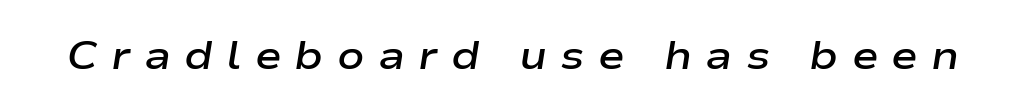
The image shows 40 px semibold, wide type, italic (leaning right); set unusually wide letter spacing (+0.33 em), not underlined; low stroke contrast and a medium x-height.
